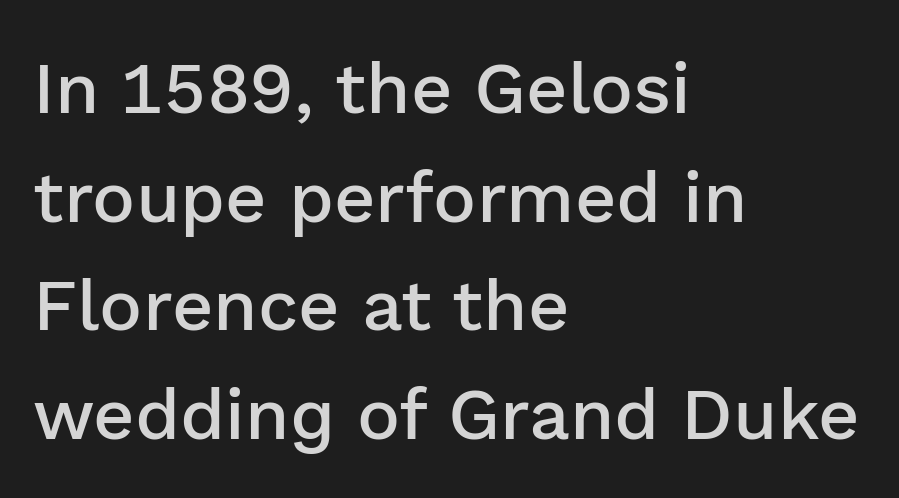
Letters rest on an invisible, unmarked baseline. This sample uses plain, unmodified letter spacing. Is this a sans? Yes — the strokes have no serifs. Teacher's note: observe the even left margin — that is flush-left alignment.
